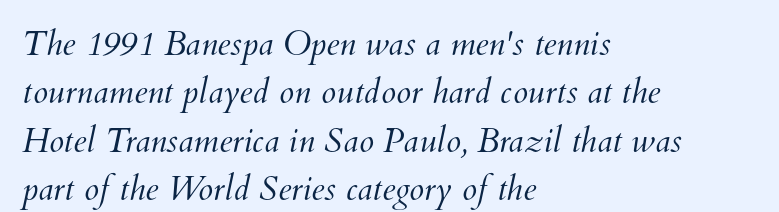
{"bold": "no", "weight": "light", "width": "normal", "stroke_contrast": "medium", "x_height": "small", "monospaced": "no", "underline": "no", "align": "left", "line_spacing": "normal", "line_spacing_ratio": 1.42, "letter_spacing": "normal", "letter_spacing_em": 0.0, "glyph_px": 34}
